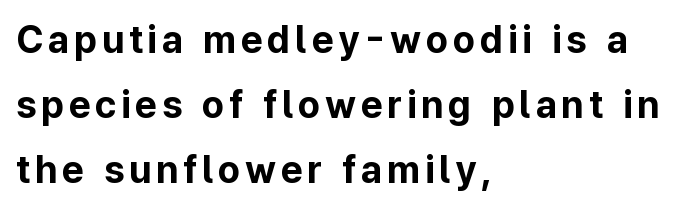
The image shows 38 px bold sans-serif type, upright; set left-aligned, line spacing 1.71x, not underlined; low stroke contrast and a medium x-height.
